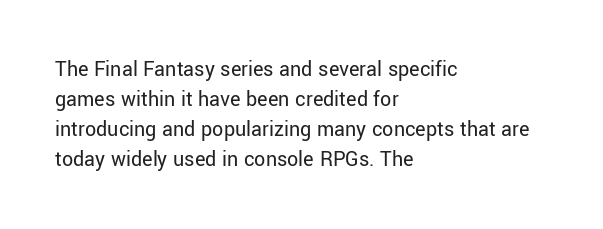
Q: Is the text bold? A: No.
Q: Is the text italic (slanted)? A: No, it is upright.
Q: Is the text underlined? A: No.
Q: How is the paragraph aligned? A: Left-aligned.
Q: Is the spacing between letters normal or unusually wide? A: Normal.
Q: Is the spacing between lines tight, normal or loose? A: Normal.
